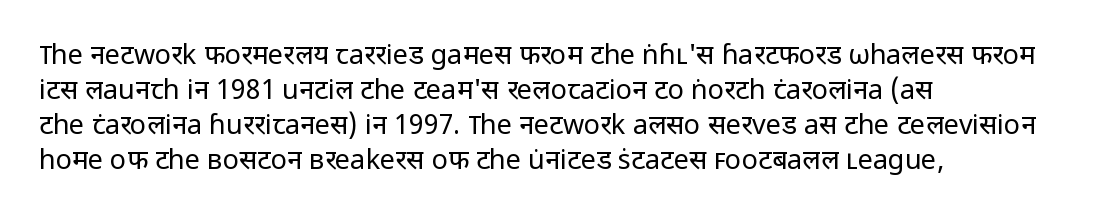
Style check: upright. Plain, unruled lines of type. The paragraph has a hard left edge and a soft right edge. This rendering leaves character spacing at its baseline value. A typesetter would call this leading conventional body-copy spacing. These glyphs show unthickened strokes, regular width or finer.
